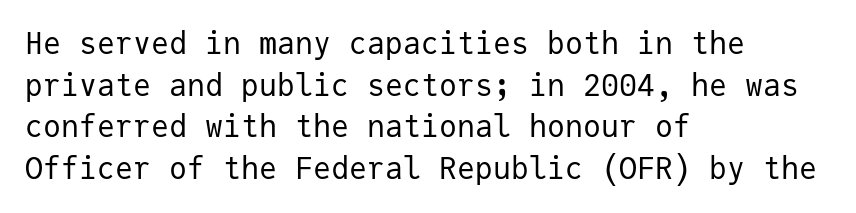
The image shows 30 px regular-weight sans-serif type, upright, monospaced; set left-aligned, normal line spacing (1.39x), normal letter spacing, not underlined; low stroke contrast and a medium x-height.
